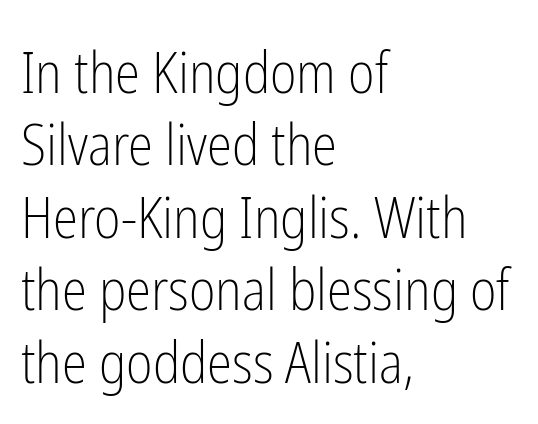
{"serif": "no", "italic": "no", "bold": "no", "weight": "light", "width": "condensed", "stroke_contrast": "low", "x_height": "medium", "monospaced": "no", "underline": "no", "align": "left", "line_spacing": "normal", "line_spacing_ratio": 1.27, "letter_spacing": "normal", "letter_spacing_em": 0.0, "glyph_px": 57}
